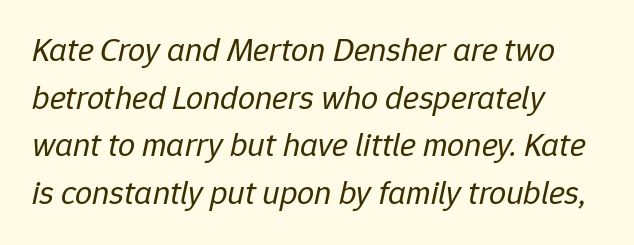
Q: Is the text bold? A: No.
Q: Is the text italic (slanted)? A: Yes, it leans right by about 12 degrees.
Q: Is the text underlined? A: No.
Q: How is the paragraph aligned? A: Left-aligned.
Q: Is the spacing between letters normal or unusually wide? A: Normal.
Q: Is the spacing between lines tight, normal or loose? A: Normal.
Q: Width (condensed, normal, or wide)? A: Normal.
Q: Stroke contrast? A: Low.
Q: x-height? A: Medium.
Q: Monospaced? A: No.
